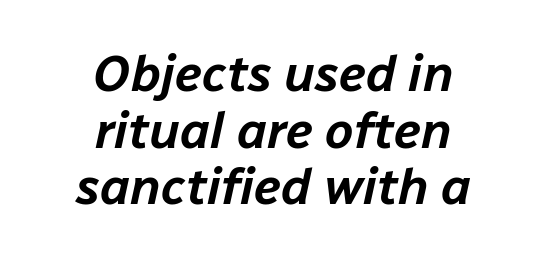
{"italic": "yes", "lean": "right", "slant_degrees": 12, "width": "normal", "stroke_contrast": "low", "x_height": "medium", "monospaced": "no", "underline": "no", "align": "center", "line_spacing": "tight", "line_spacing_ratio": 1.11, "letter_spacing": "normal", "letter_spacing_em": 0.0, "glyph_px": 51}
